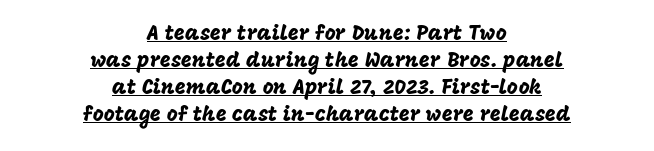
{"underline": "yes", "align": "center", "line_spacing": "normal", "line_spacing_ratio": 1.28, "letter_spacing": "normal", "letter_spacing_em": 0.0, "glyph_px": 21}
